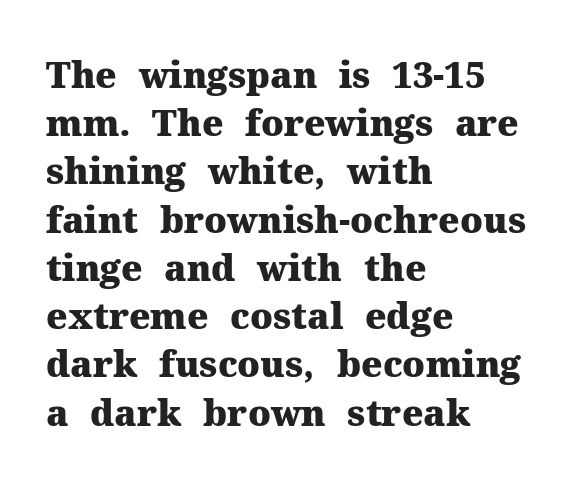
The area under the type is left untouched. Note: serifs present on the glyphs. Heavy-handed strokes throughout: this text is bold. The passage is arranged the way most books set body copy — flush left. Ordinary non-slanted type is in use.
